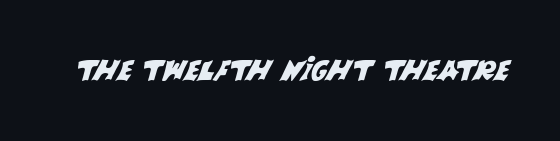
{"serif": "no", "width": "normal", "stroke_contrast": "medium", "x_height": "large", "monospaced": "no", "underline": "no", "letter_spacing": "normal", "letter_spacing_em": 0.0, "glyph_px": 28}
